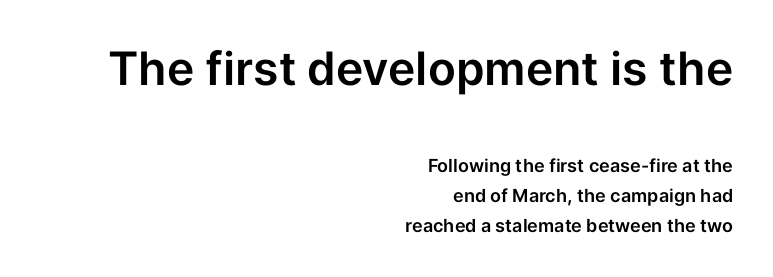
{"serif": "no", "italic": "no", "width": "normal", "stroke_contrast": "low", "x_height": "medium", "monospaced": "no", "underline": "no", "align": "right", "line_spacing": "normal", "line_spacing_ratio": 1.67, "letter_spacing": "normal", "letter_spacing_em": 0.0, "larger_block": "first", "size_ratio": 2.56, "glyph_px": 46}
